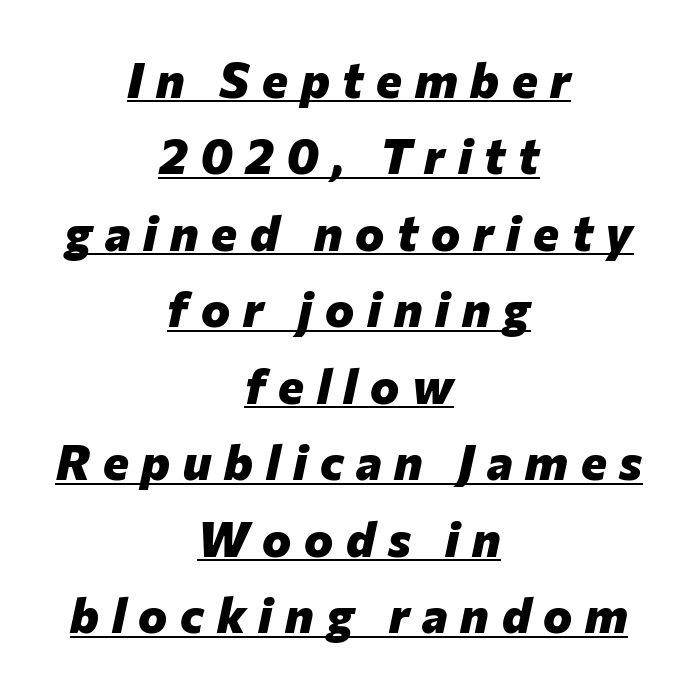
The image shows 49 px heavy type, italic (leaning right); set centered, normal line spacing (1.56x), unusually wide letter spacing (+0.26 em), underlined; low stroke contrast and a medium x-height.
